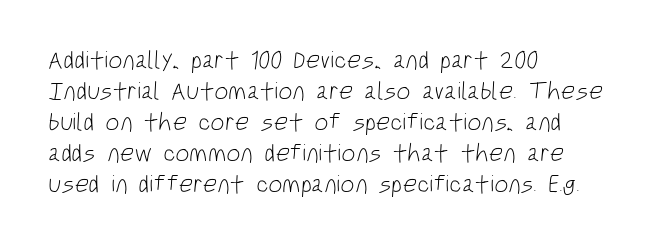
The image shows 25 px text type; set left-aligned, line spacing 1.24x, normal letter spacing, not underlined.
